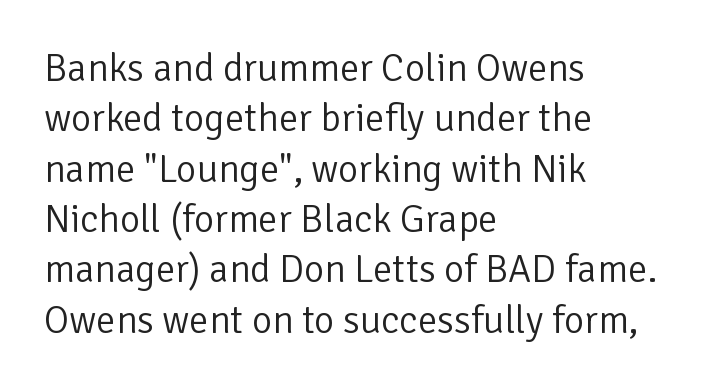
The image shows 39 px light sans-serif type, upright; set left-aligned, normal line spacing (1.29x), normal letter spacing, not underlined; low stroke contrast and a medium x-height.
